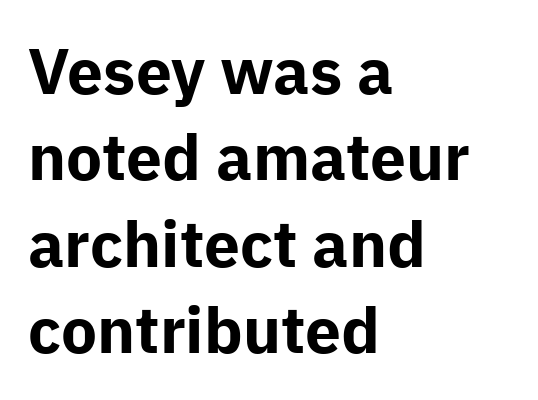
The image shows 64 px bold sans-serif type, upright; set left-aligned, normal line spacing (1.35x), normal letter spacing, not underlined; low stroke contrast and a medium x-height.
